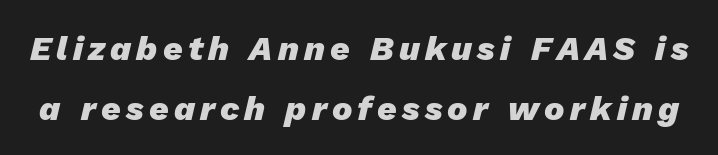
Slanted lettering throughout. The passage shown is typed in a proportional face where columns would drift. Compared with an ordinary text face, these strokes are far heavier — a full bold. This rendering features lettering with no underline.
